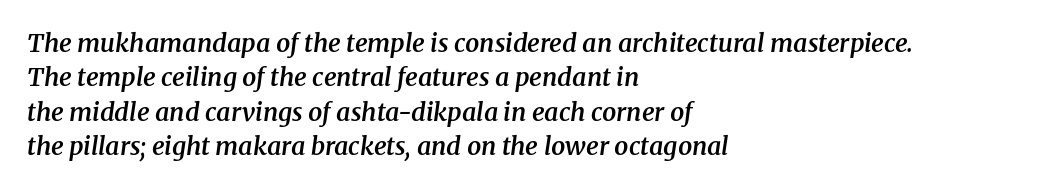
The image shows 25 px text type, italic (leaning right); set left-aligned, normal line spacing (1.38x), normal letter spacing, not underlined.
